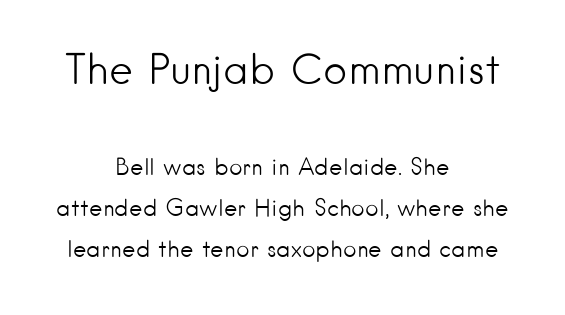
Q: Is the text bold? A: No.
Q: Is the text italic (slanted)? A: No, it is upright.
Q: Is the typeface a serif or a sans-serif typeface? A: Sans-serif.
Q: Is the text underlined? A: No.
Q: How is the paragraph aligned? A: Centered.
Q: Is the spacing between letters normal or unusually wide? A: Normal.
Q: Which block of text is set in a larger size, the first (top) or the second (bottom)? A: The first (top) one.
Q: Width (condensed, normal, or wide)? A: Normal.
Q: Stroke contrast? A: Low.
Q: x-height? A: Small.
Q: Monospaced? A: No.
